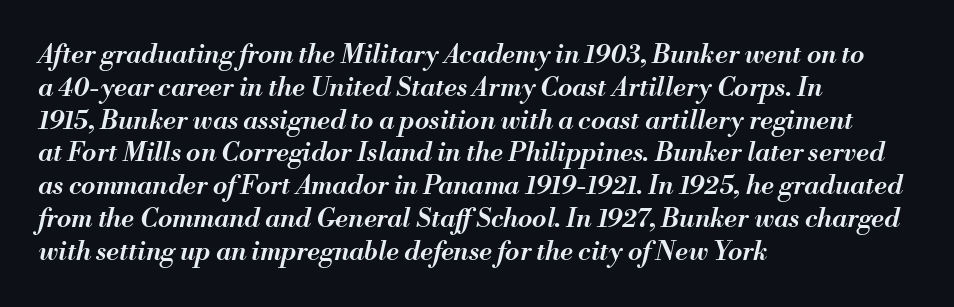
The image shows 26 px text type, italic (leaning right); set left-aligned, normal line spacing (1.26x), normal letter spacing, not underlined.
